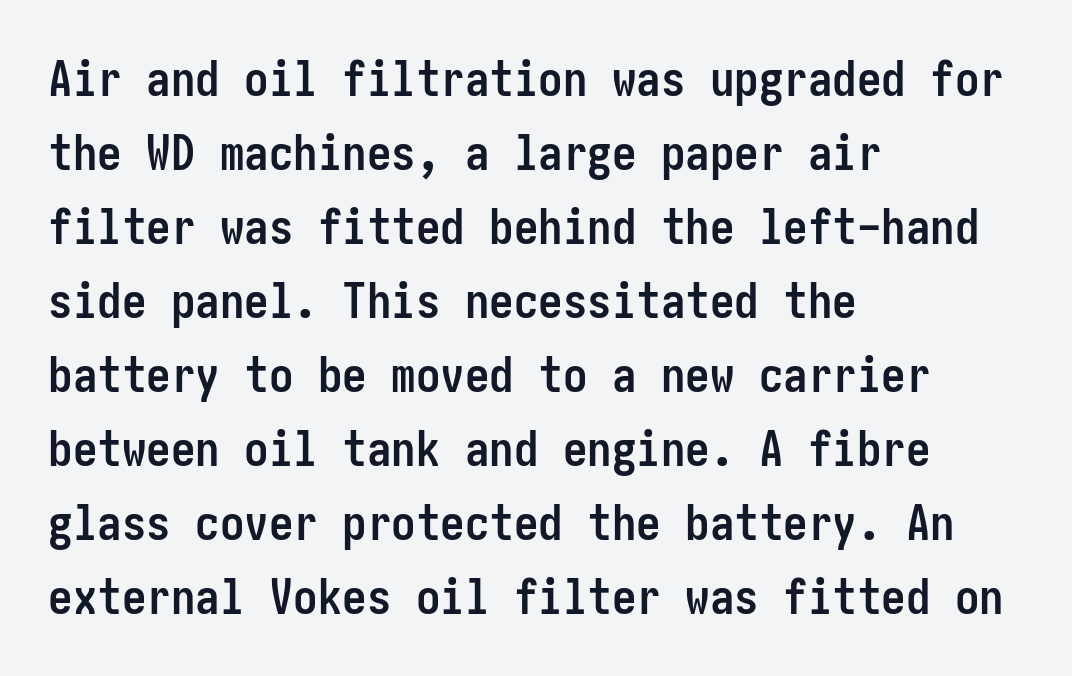
Q: Is the text bold? A: Yes.
Q: Is the text italic (slanted)? A: No, it is upright.
Q: Is the typeface a serif or a sans-serif typeface? A: Sans-serif.
Q: Is the text underlined? A: No.
Q: How is the paragraph aligned? A: Left-aligned.
Q: Is the spacing between letters normal or unusually wide? A: Normal.
Q: Is the spacing between lines tight, normal or loose? A: Normal.
Q: Width (condensed, normal, or wide)? A: Condensed.
Q: Stroke contrast? A: Low.
Q: x-height? A: Medium.
